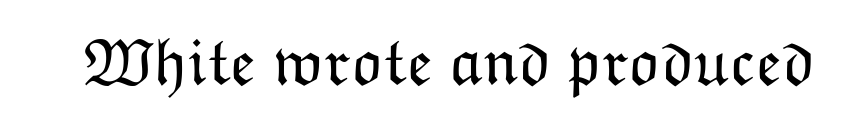
Is the stroke heavy? The answer is a plain regular-or-lighter. Spacing verdict: proportional, widths tailored to each character. This rendering features lettering with no underline. In terms of posture, this sample is upright. Standard letterfit; no display-style spreading of the glyphs.
